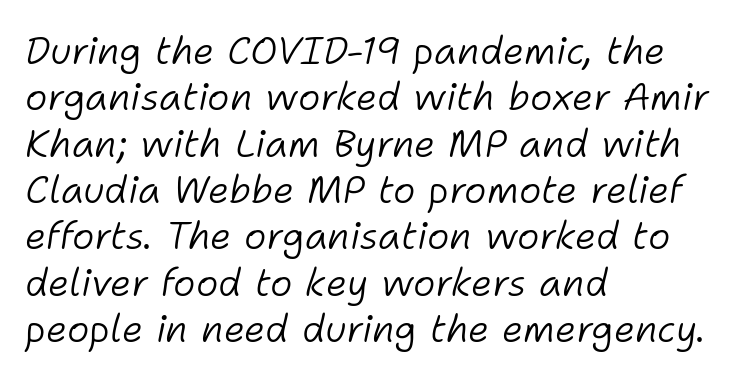
The image shows 38 px light type, italic (leaning right); set left-aligned, line spacing 1.22x, normal letter spacing, not underlined; low stroke contrast and a medium x-height.
